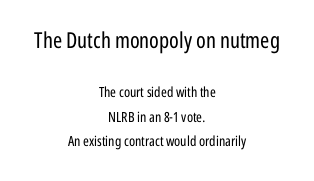
Every stem runs plumb, perpendicular to the baseline. Spacing between characters is what you'd get straight out of the box. Alignment: centered. Rule under the text: the space is simply empty.
